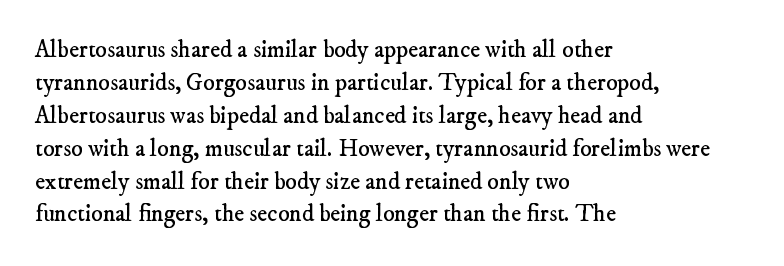
{"bold": "no", "underline": "no", "align": "left", "line_spacing": "normal", "line_spacing_ratio": 1.37, "letter_spacing": "normal", "letter_spacing_em": 0.0, "glyph_px": 24}
